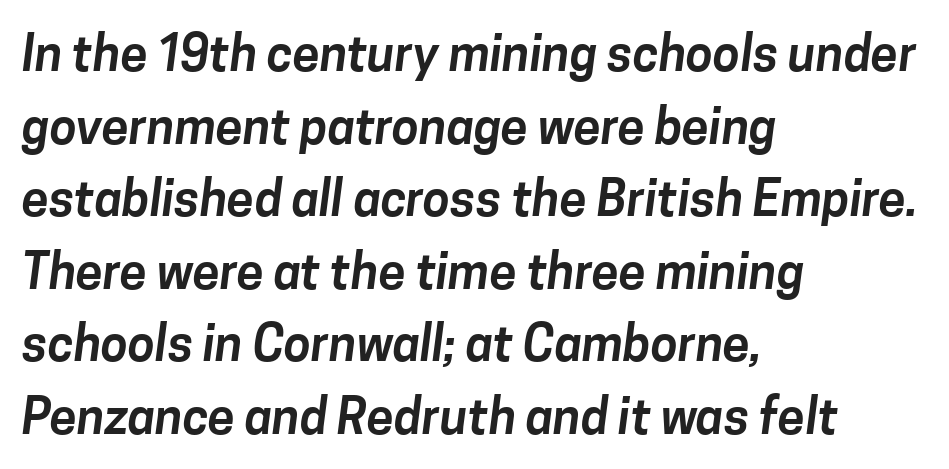
Teacher's note: observe the even left margin — that is flush-left alignment. Check the space under the baseline: it is left empty. Here the designer chose a conventional face with non-uniform glyph widths. Nothing unusual about the tracking: characters are spaced as the font intends. Evenly set lines give the paragraph a standard silhouette. Grotesque or geometric, the face here clearly has no serifs.
